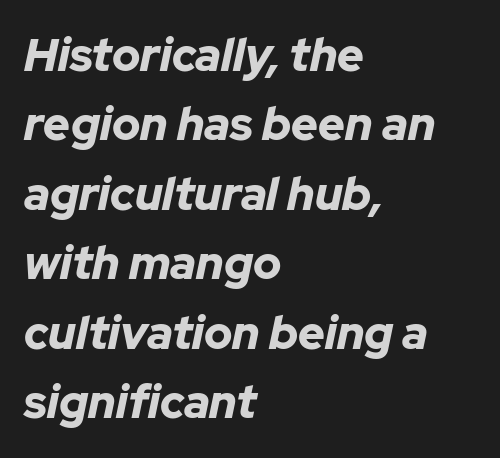
The image shows 46 px bold type, italic (leaning right); set left-aligned, normal line spacing (1.51x), normal letter spacing, not underlined; low stroke contrast and a medium x-height.
